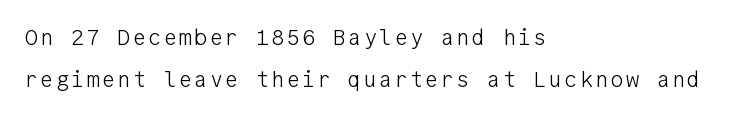
Q: Is the text bold? A: No.
Q: Is the text italic (slanted)? A: No, it is upright.
Q: Is the text underlined? A: No.
Q: How is the paragraph aligned? A: Left-aligned.
Q: Is the spacing between lines tight, normal or loose? A: Loose.
